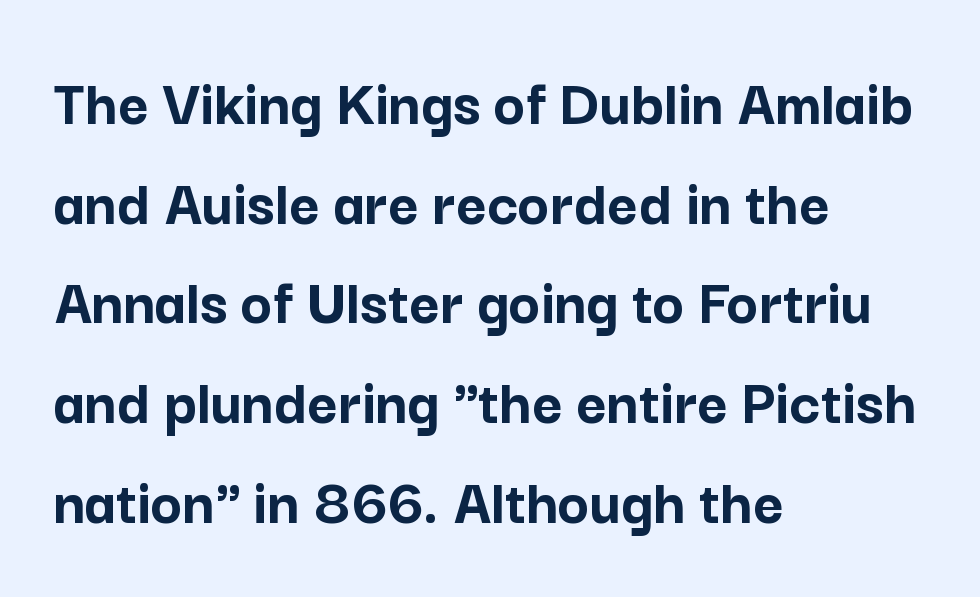
The image shows 66 px semibold sans-serif type, upright; set left-aligned, normal line spacing (1.51x), normal letter spacing, not underlined; low stroke contrast and a medium x-height.
